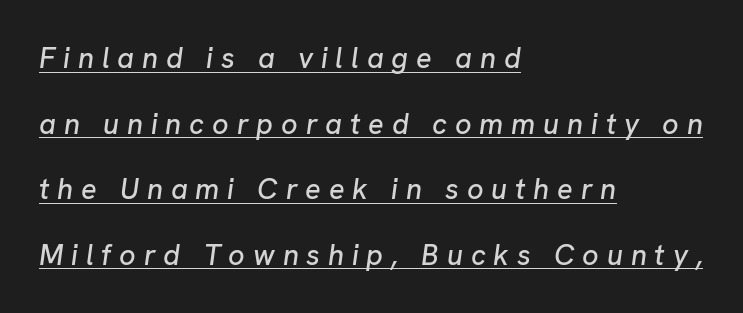
The typesetter has applied underlining to the passage shown. The axis of the letterforms is tilted away from vertical. Which margin do the lines hug? The left one — the right edge is uneven. Each new line begins a long way beneath the previous one. The rendering uses natural spacing where letterforms have individual widths.
